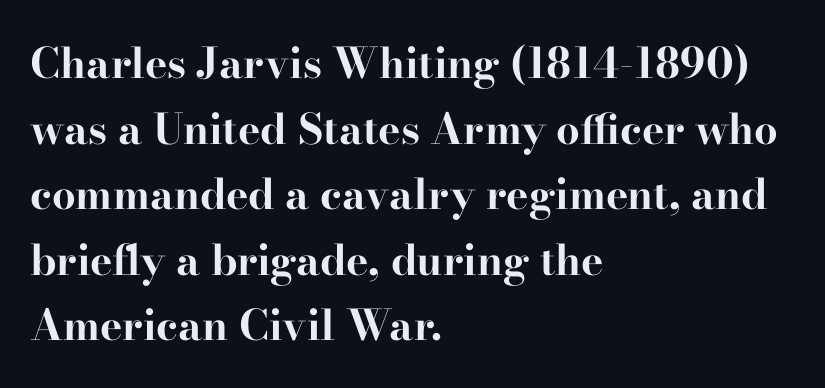
{"serif": "yes", "italic": "no", "bold": "yes", "weight": "bold", "width": "wide", "stroke_contrast": "high", "x_height": "small", "monospaced": "no", "underline": "no", "align": "left", "line_spacing": "normal", "line_spacing_ratio": 1.56, "letter_spacing": "normal", "letter_spacing_em": 0.0, "glyph_px": 42}
